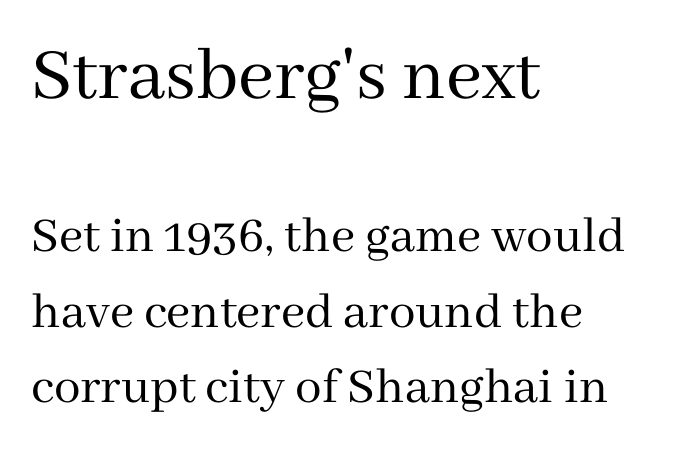
{"serif": "yes", "italic": "no", "bold": "no", "weight": "regular", "width": "normal", "stroke_contrast": "medium", "x_height": "medium", "monospaced": "no", "underline": "no", "align": "left", "line_spacing": "normal", "line_spacing_ratio": 1.42, "letter_spacing": "normal", "letter_spacing_em": 0.0, "larger_block": "first", "size_ratio": 1.49, "glyph_px": 79}
